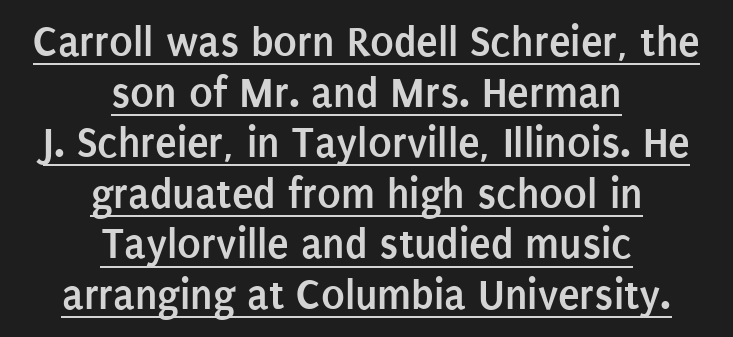
Q: Is the text bold? A: Yes.
Q: Is the text italic (slanted)? A: No, it is upright.
Q: Is the typeface a serif or a sans-serif typeface? A: Sans-serif.
Q: Is the text underlined? A: Yes.
Q: How is the paragraph aligned? A: Centered.
Q: Is the spacing between letters normal or unusually wide? A: Normal.
Q: Is the spacing between lines tight, normal or loose? A: Tight.
Q: Width (condensed, normal, or wide)? A: Condensed.
Q: Stroke contrast? A: Low.
Q: x-height? A: Large.
Q: Monospaced? A: No.
